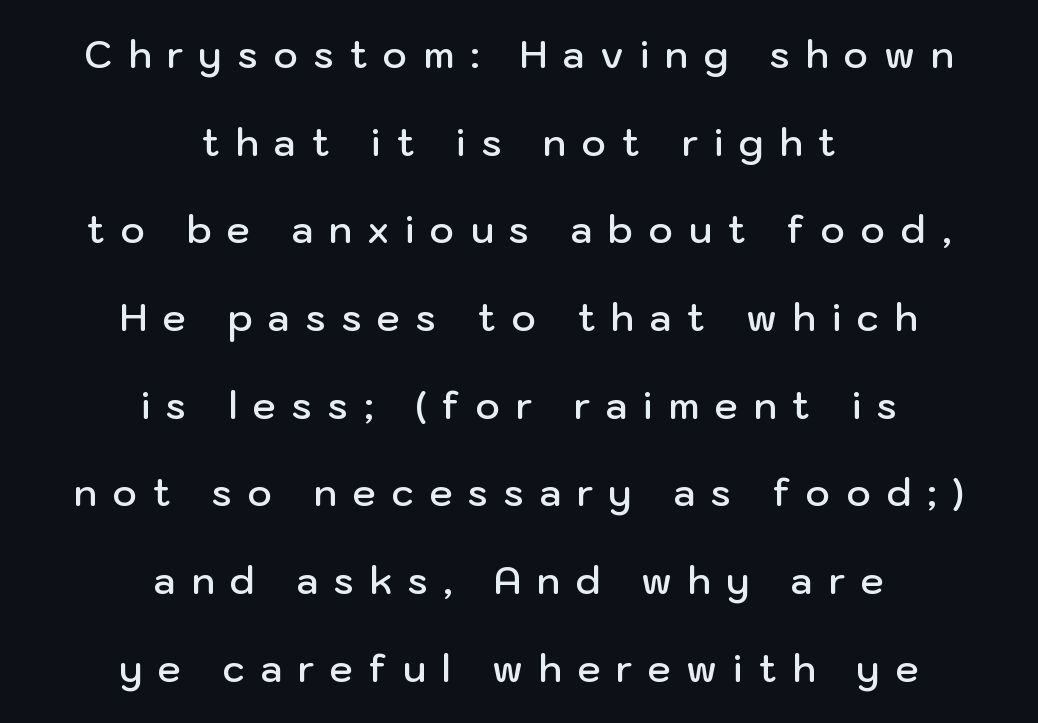
Type style note: lacks serifs. Vertical strokes here are truly vertical. Widely set lines give the paragraph a tall, airy silhouette. Tracking here is generous; glyphs stand well apart from one another.
